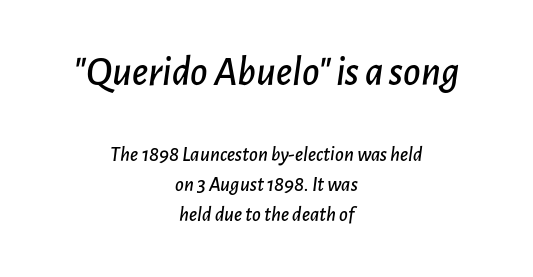
Line starts and ends both wander, symmetrically. The rendering shrinks the type as you move from the upper chunk to the lower. Normally led — the rows are evenly, conventionally spaced. If you drew a line through each stem, it would be angled.
